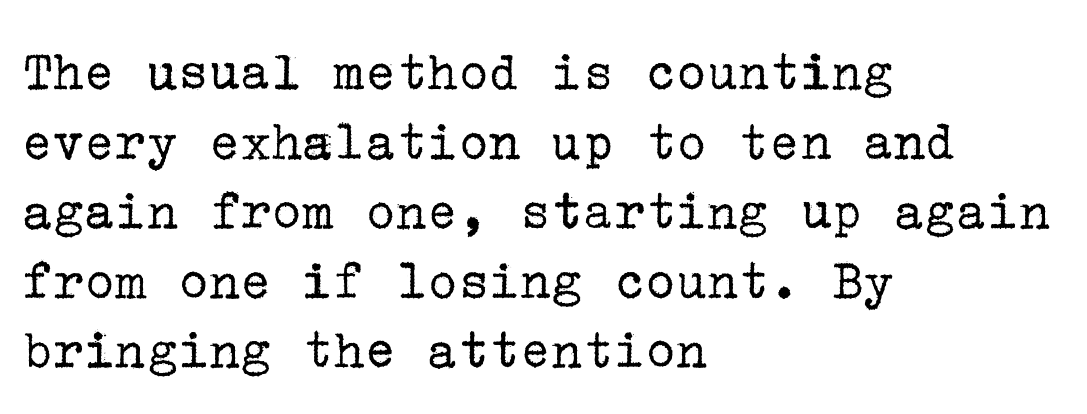
{"serif": "yes", "italic": "no", "bold": "no", "weight": "regular", "width": "normal", "stroke_contrast": "low", "x_height": "medium", "underline": "no", "align": "left", "line_spacing_ratio": 1.2, "letter_spacing": "normal", "letter_spacing_em": 0.0, "glyph_px": 58}
